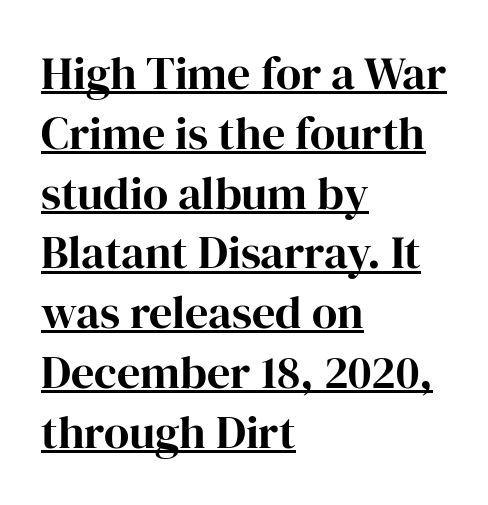
{"serif": "yes", "italic": "no", "bold": "yes", "weight": "bold", "width": "normal", "stroke_contrast": "high", "x_height": "medium", "monospaced": "no", "underline": "yes", "align": "left", "line_spacing": "normal", "line_spacing_ratio": 1.3, "letter_spacing": "normal", "letter_spacing_em": 0.0, "glyph_px": 46}
